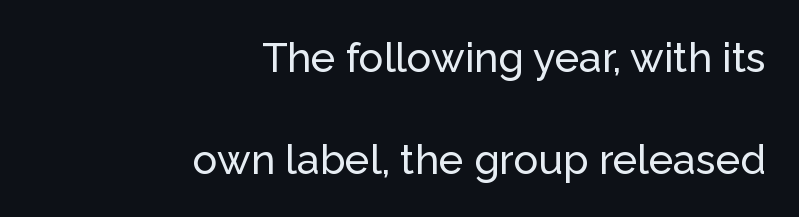
{"serif": "no", "italic": "no", "width": "normal", "stroke_contrast": "low", "x_height": "medium", "monospaced": "no", "underline": "no", "align": "right", "line_spacing": "loose", "line_spacing_ratio": 2.48, "letter_spacing": "normal", "letter_spacing_em": 0.0, "glyph_px": 41}
